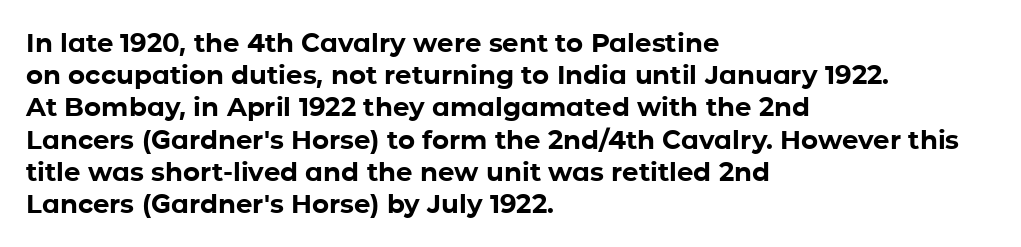
Q: Is the text bold? A: Yes.
Q: Is the text italic (slanted)? A: No, it is upright.
Q: Is the text underlined? A: No.
Q: How is the paragraph aligned? A: Left-aligned.
Q: Is the spacing between letters normal or unusually wide? A: Normal.
